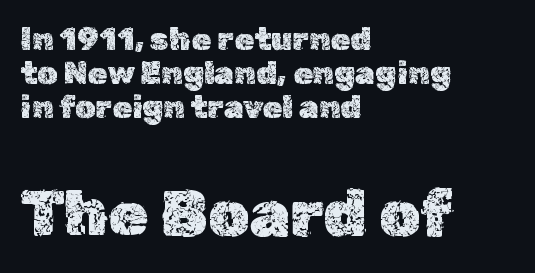
The paragraph shown leans on its left margin. Each letter keeps its own natural width here, so spacing adapts to shape. Is there much room between lines? No — they nearly touch. The foot of each line stays bare and open. Which chunk is bigger? The second one — the bottom block dwarfs the top. The letters stand straight up with perfectly vertical stems.
